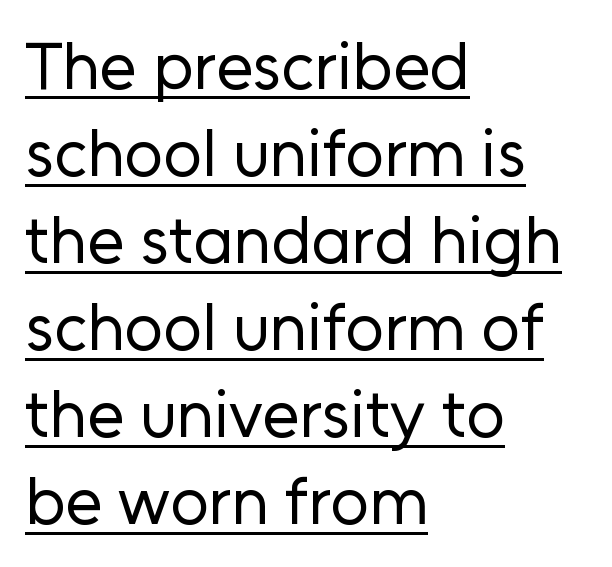
The type sits square on the baseline with zero lean. Horizontal bands of white between lines are of average thickness. In CSS terms this would be text-align: left. Tracking here is standard; glyphs follow each other at the usual distance.
